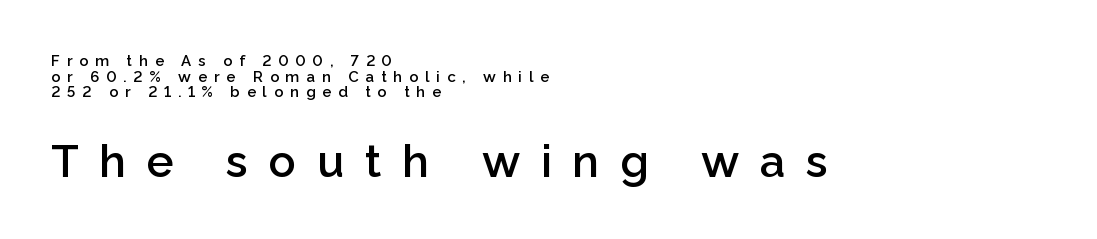
Q: Is the text bold? A: Semi-bold.
Q: Is the text italic (slanted)? A: No, it is upright.
Q: Is the typeface a serif or a sans-serif typeface? A: Sans-serif.
Q: Is the text underlined? A: No.
Q: How is the paragraph aligned? A: Left-aligned.
Q: Is the spacing between letters normal or unusually wide? A: Unusually wide.
Q: Is the spacing between lines tight, normal or loose? A: Tight.
Q: Which block of text is set in a larger size, the first (top) or the second (bottom)? A: The second (bottom) one.
Q: Width (condensed, normal, or wide)? A: Normal.
Q: Stroke contrast? A: Low.
Q: x-height? A: Medium.
Q: Monospaced? A: No.
